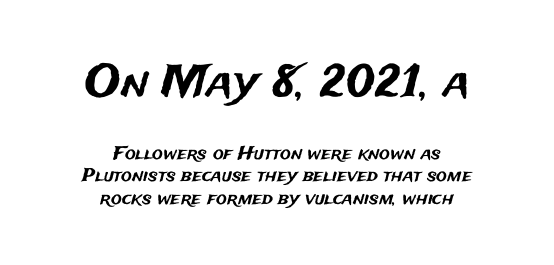
{"serif": "no", "width": "normal", "stroke_contrast": "medium", "x_height": "medium", "monospaced": "no", "underline": "no", "align": "center", "line_spacing_ratio": 1.23, "letter_spacing": "normal", "letter_spacing_em": 0.0, "larger_block": "first", "size_ratio": 2.44, "glyph_px": 44}
